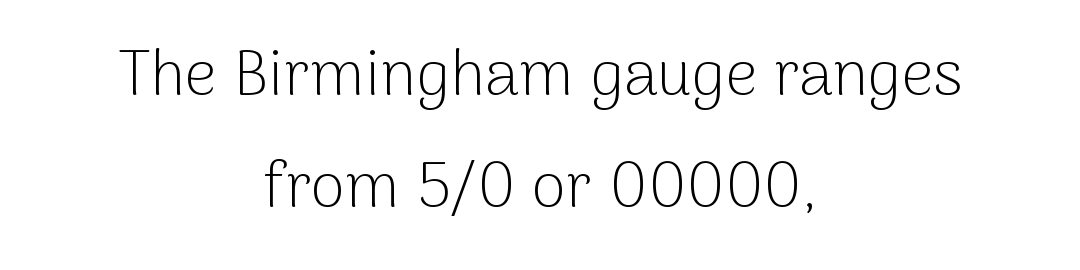
{"serif": "no", "italic": "no", "bold": "no", "weight": "light", "width": "normal", "stroke_contrast": "low", "x_height": "medium", "monospaced": "no", "underline": "no", "align": "center", "line_spacing_ratio": 1.77, "letter_spacing": "normal", "letter_spacing_em": 0.0, "glyph_px": 63}
